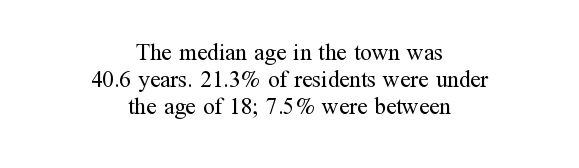
{"italic": "no", "bold": "no", "underline": "no", "align": "center", "line_spacing_ratio": 1.18, "letter_spacing": "normal", "letter_spacing_em": 0.0, "glyph_px": 23}
